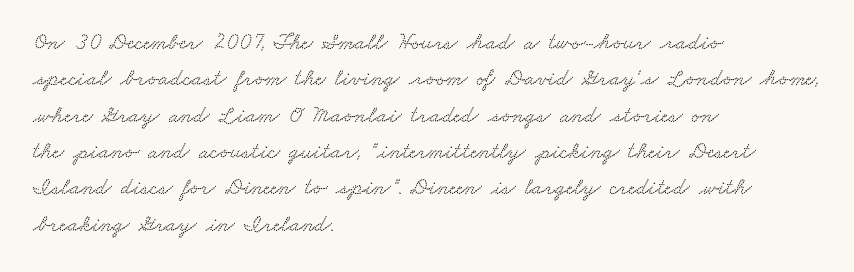
Q: Is the text underlined? A: No.
Q: How is the paragraph aligned? A: Left-aligned.
Q: Is the spacing between letters normal or unusually wide? A: Normal.
Q: Is the spacing between lines tight, normal or loose? A: Normal.
